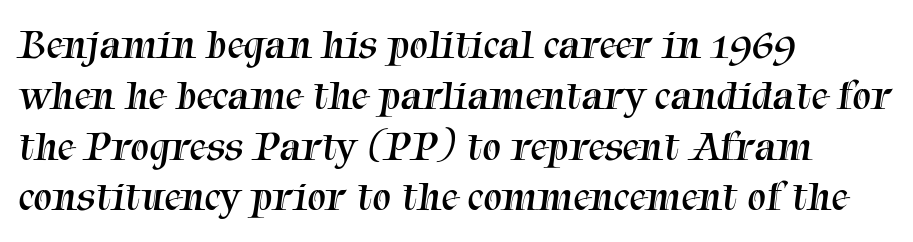
{"serif": "yes", "bold": "no", "weight": "regular", "width": "normal", "stroke_contrast": "medium", "x_height": "medium", "monospaced": "no", "underline": "no", "align": "left", "line_spacing_ratio": 1.21, "letter_spacing": "normal", "letter_spacing_em": 0.0, "glyph_px": 42}
